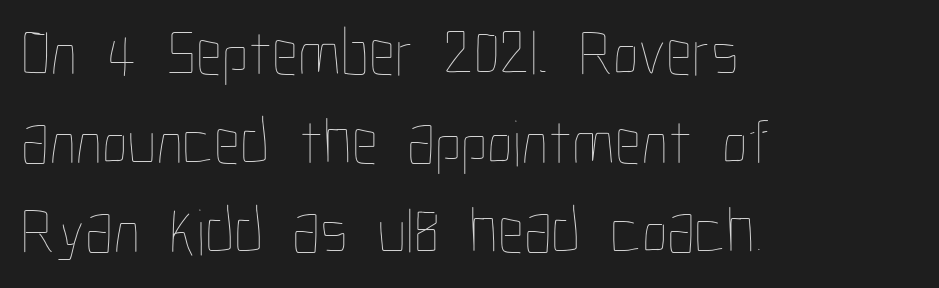
Students, observe: this is what conventionally led text looks like. The paragraph shown leans on its left margin. You could not count columns in this text — the font is proportionally spaced. The font's upright variant was chosen for this text. Weight: not bold — regular or lighter.
